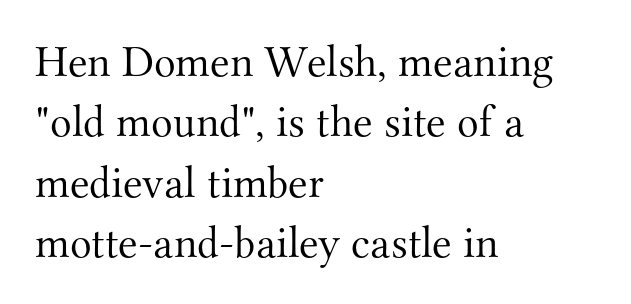
Q: Is the text bold? A: No.
Q: Is the text italic (slanted)? A: No, it is upright.
Q: Is the typeface a serif or a sans-serif typeface? A: Serif.
Q: Is the text underlined? A: No.
Q: How is the paragraph aligned? A: Left-aligned.
Q: Is the spacing between letters normal or unusually wide? A: Normal.
Q: Is the spacing between lines tight, normal or loose? A: Normal.
Q: Width (condensed, normal, or wide)? A: Normal.
Q: Stroke contrast? A: Medium.
Q: x-height? A: Small.
Q: Monospaced? A: No.
